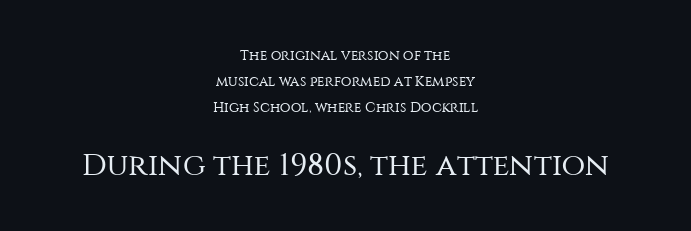
Nobody touched the tracking dial on this one. If you squint, the bottom block still reads clearly — it's the larger of the two. Leftover space on each line is divided equally before and after the words. Spacing verdict: proportional, widths tailored to each character. Rule under the text: the space is simply empty.
